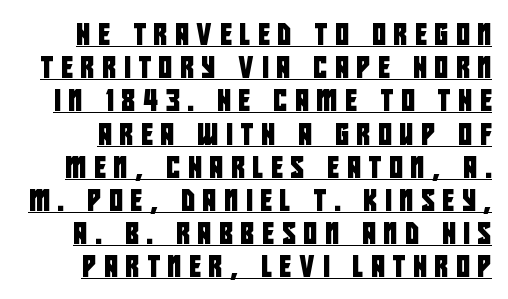
Compared with undecorated copy, this sample adds a rule below the words. Vertically, the passage feels balanced, rows spaced as you'd expect. This rendering widens character spacing well past its baseline value.
